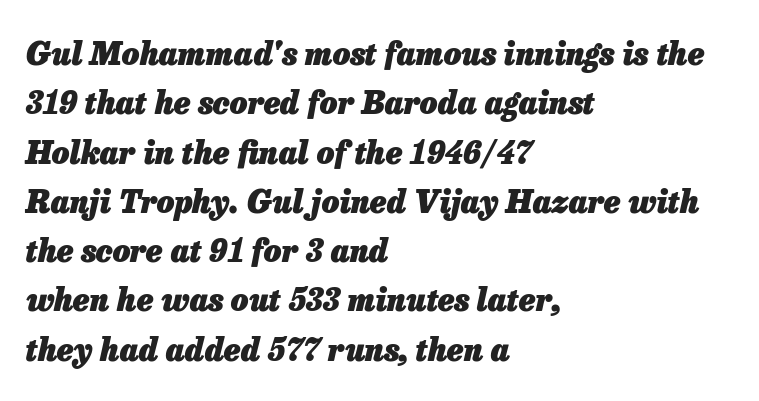
{"italic": "yes", "lean": "right", "slant_degrees": 13, "bold": "yes", "weight": "heavy", "width": "normal", "stroke_contrast": "low", "x_height": "medium", "monospaced": "no", "underline": "no", "align": "left", "line_spacing": "normal", "line_spacing_ratio": 1.59, "letter_spacing": "normal", "letter_spacing_em": 0.0, "glyph_px": 31}
